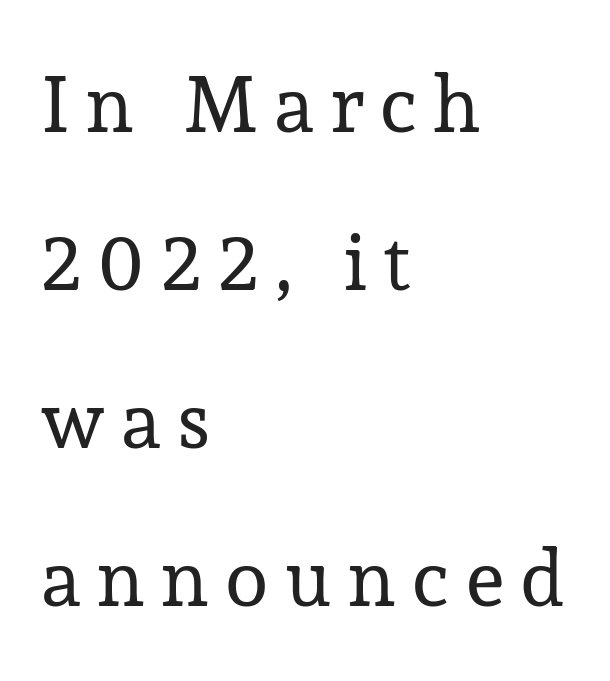
The image shows 79 px regular-weight serif type, upright; set left-aligned, loose line spacing (2.0x), unusually wide letter spacing (+0.21 em), not underlined; low stroke contrast and a medium x-height.
